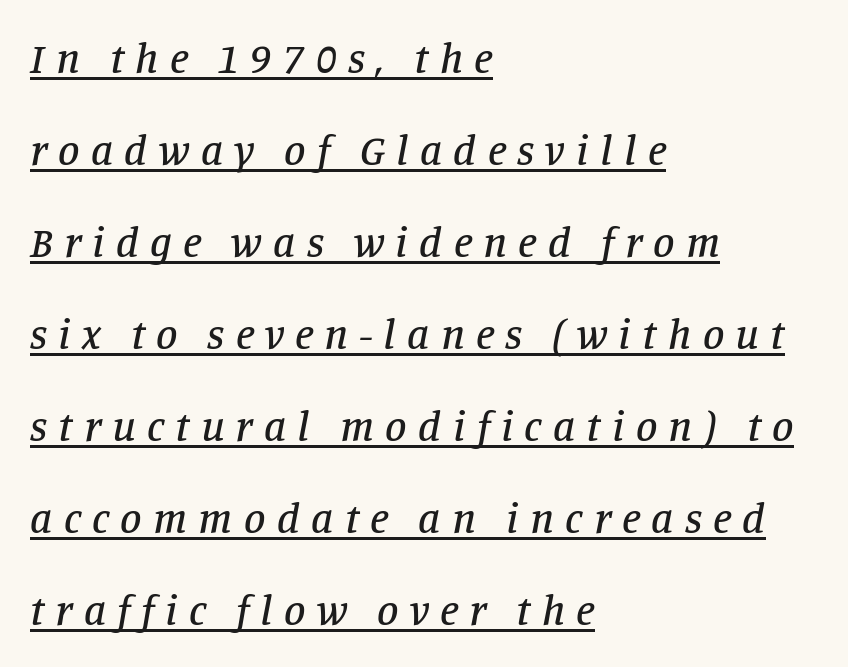
The image shows 43 px serif type, italic (leaning right); set left-aligned, loose line spacing (2.14x), unusually wide letter spacing (+0.26 em), underlined; low stroke contrast and a large x-height.
